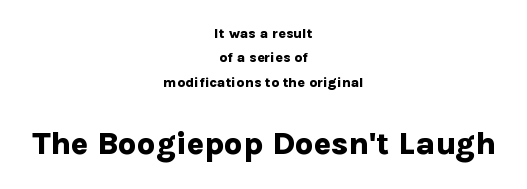
{"serif": "no", "italic": "no", "bold": "yes", "weight": "bold", "width": "normal", "stroke_contrast": "low", "x_height": "medium", "monospaced": "no", "underline": "no", "align": "center", "line_spacing_ratio": 1.75, "letter_spacing": "normal", "letter_spacing_em": 0.0, "larger_block": "second", "size_ratio": 2.29, "glyph_px": 32}
